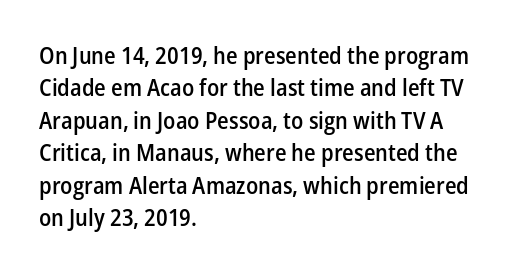
{"italic": "no", "bold": "semi", "underline": "no", "align": "left", "line_spacing": "normal", "line_spacing_ratio": 1.41, "letter_spacing": "normal", "letter_spacing_em": 0.0, "glyph_px": 23}
